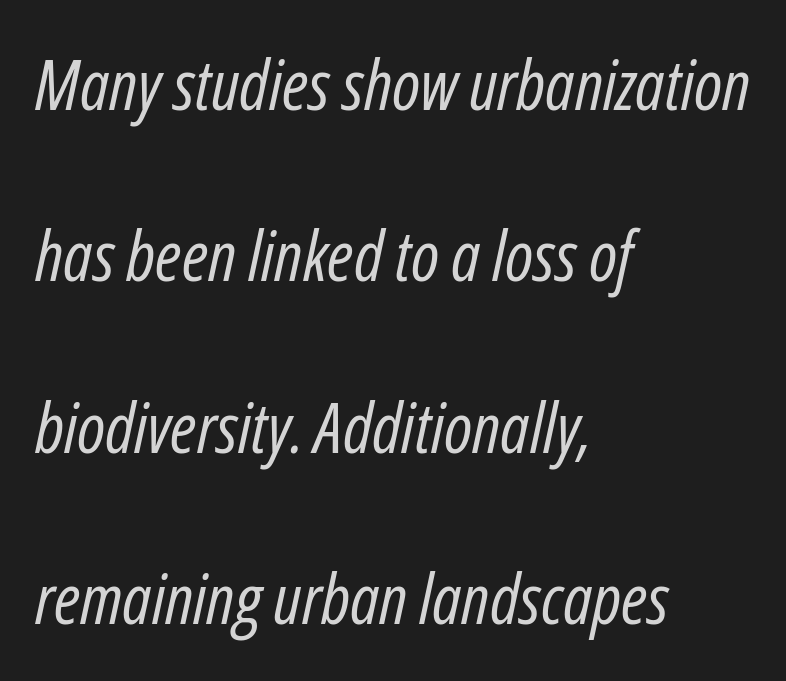
Q: Is the text bold? A: No.
Q: Is the text italic (slanted)? A: Yes, it leans right by about 12 degrees.
Q: Is the text underlined? A: No.
Q: How is the paragraph aligned? A: Left-aligned.
Q: Is the spacing between letters normal or unusually wide? A: Normal.
Q: Is the spacing between lines tight, normal or loose? A: Loose.
Q: Width (condensed, normal, or wide)? A: Condensed.
Q: Stroke contrast? A: Low.
Q: x-height? A: Medium.
Q: Monospaced? A: No.
